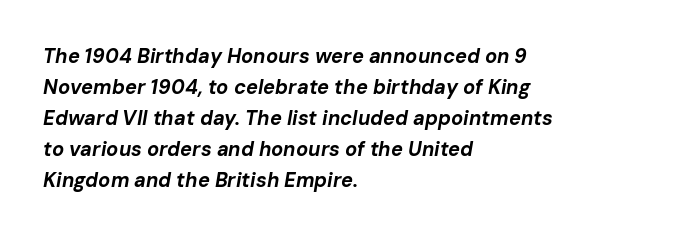
Q: Is the text bold? A: Yes.
Q: Is the text italic (slanted)? A: Yes, it leans right by about 10 degrees.
Q: Is the text underlined? A: No.
Q: How is the paragraph aligned? A: Left-aligned.
Q: Is the spacing between letters normal or unusually wide? A: Normal.
Q: Is the spacing between lines tight, normal or loose? A: Normal.
